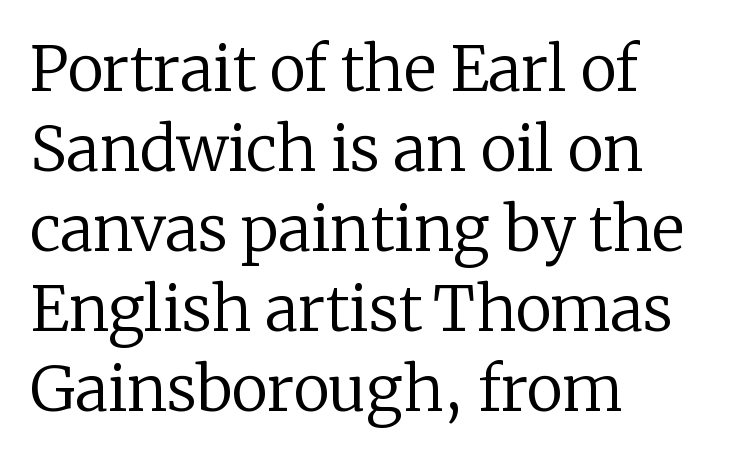
These lines are rendered in a variable-pitch font. What stands out about the letter spacing? Nothing — it is the standard amount. Teacher's note: observe the even left margin — that is flush-left alignment. Serifs: yes, visible at the terminals of the letterforms. These lines were composed using upright roman letters. The font sits on the lighter half of the weight spectrum, regular included.
